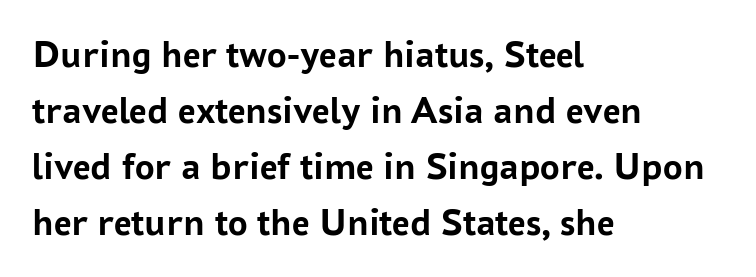
{"serif": "no", "italic": "no", "bold": "yes", "weight": "semibold", "width": "normal", "stroke_contrast": "low", "x_height": "medium", "monospaced": "no", "underline": "no", "align": "left", "line_spacing": "normal", "line_spacing_ratio": 1.44, "letter_spacing": "normal", "letter_spacing_em": 0.0, "glyph_px": 39}
